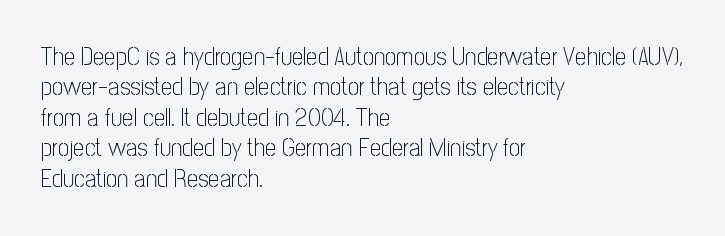
The image shows 25 px text type, upright; set left-aligned, line spacing 1.22x, normal letter spacing, not underlined.
